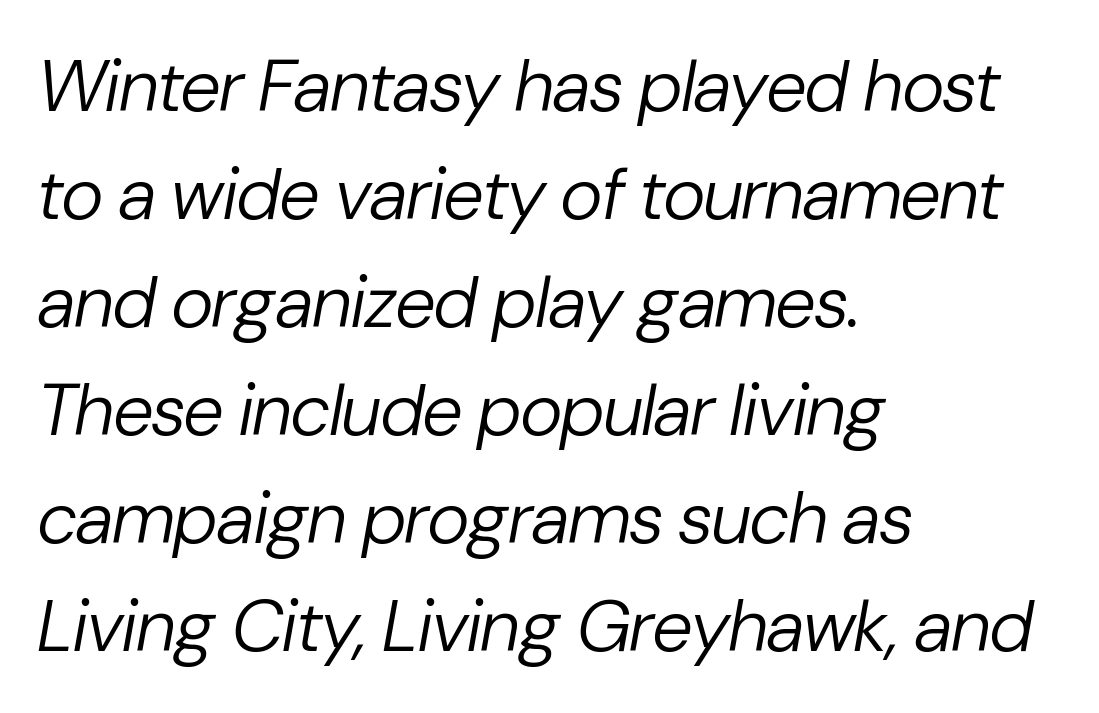
The image shows 73 px regular-weight type, italic (leaning right); set left-aligned, normal line spacing (1.48x), normal letter spacing, not underlined; low stroke contrast and a medium x-height.
